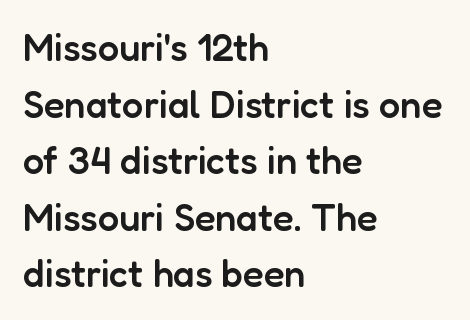
The image shows 38 px semibold sans-serif type, upright; set left-aligned, normal line spacing (1.49x), normal letter spacing, not underlined; low stroke contrast and a medium x-height.
